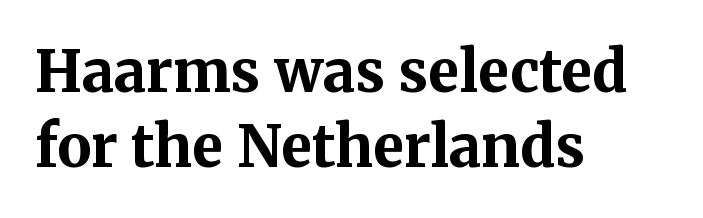
{"serif": "yes", "italic": "no", "bold": "yes", "weight": "bold", "width": "normal", "stroke_contrast": "medium", "x_height": "medium", "monospaced": "no", "underline": "no", "align": "left", "line_spacing": "normal", "line_spacing_ratio": 1.31, "letter_spacing": "normal", "letter_spacing_em": 0.0, "glyph_px": 57}
